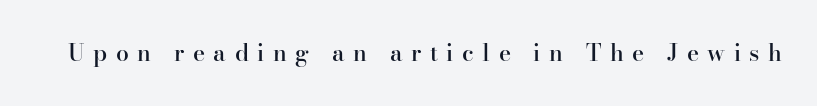
Q: Is the text bold? A: Semi-bold.
Q: Is the text italic (slanted)? A: No, it is upright.
Q: Is the text underlined? A: No.
Q: Is the spacing between letters normal or unusually wide? A: Unusually wide.
